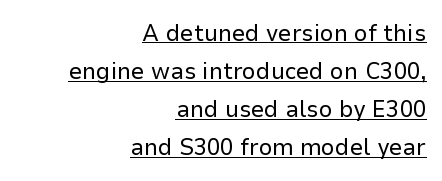
Reading down the column, the eye jumps a familiar distance to each next line. Each stroke keeps to a modest, everyday thickness or less. The face used here appears with an underline applied. If you drew a line through each stem, it would be perfectly vertical. Every row of glyphs terminates at an identical x-position on the right. Letter spacing: default.
